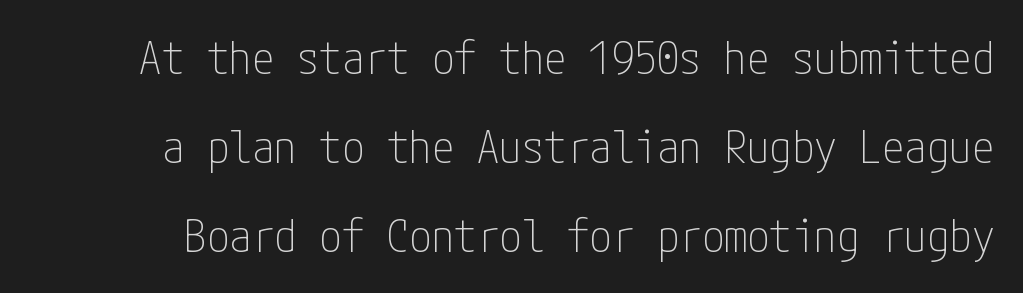
The image shows 45 px thin, condensed sans-serif type, upright; set loose line spacing (1.98x), normal letter spacing, not underlined; low stroke contrast and a medium x-height.
